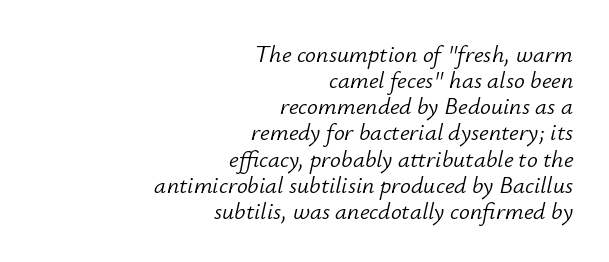
Successive baselines arrive quickly, one right under another. The letterforms sit at book weight or below. The type is set solid horizontally, with unmodified tracking. Decoration check: the copy has no underline. This sample uses an oblique cut, with every glyph tilted off the vertical.
